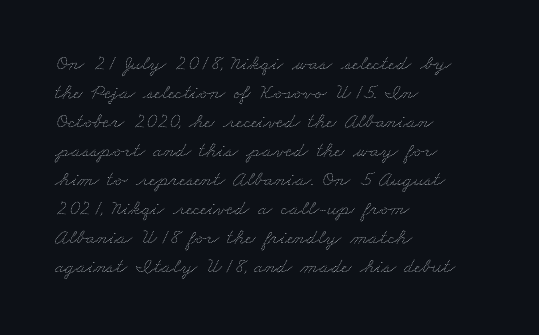
Summary of weight: not heavy and not bold. Type without underlining. You could call the tracking neutral — neither tight nor loose. Leading: standard.
